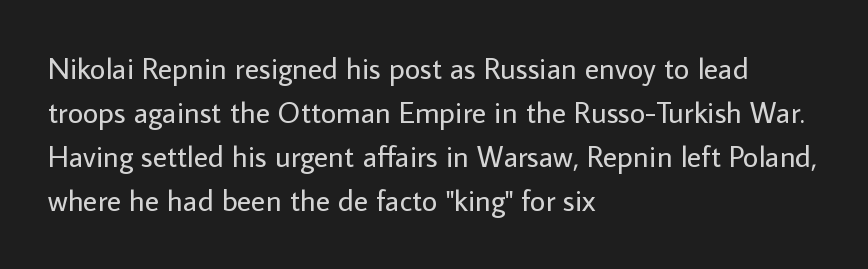
Q: Is the text bold? A: No.
Q: Is the text italic (slanted)? A: No, it is upright.
Q: Is the typeface a serif or a sans-serif typeface? A: Sans-serif.
Q: Is the text underlined? A: No.
Q: How is the paragraph aligned? A: Left-aligned.
Q: Is the spacing between letters normal or unusually wide? A: Normal.
Q: Is the spacing between lines tight, normal or loose? A: Normal.
Q: Width (condensed, normal, or wide)? A: Normal.
Q: Stroke contrast? A: Low.
Q: x-height? A: Medium.
Q: Monospaced? A: No.
